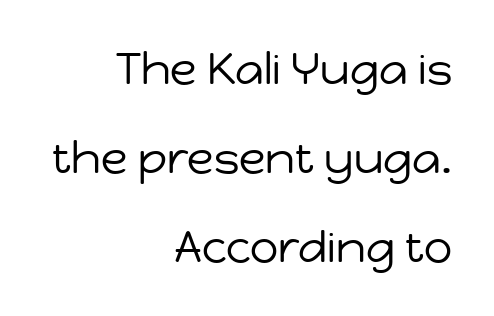
Serifs: no, the terminals of the letterforms are clean. On a weight scale, this lands at 450 or below. Proportional: the letters do not fall into vertical columns. The line texture is even and compact thanks to regular tracking.
